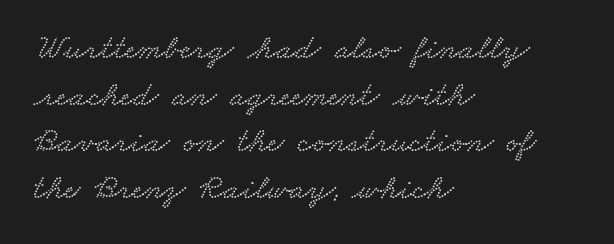
Q: Is the typeface a serif or a sans-serif typeface? A: Serif.
Q: Is the text underlined? A: No.
Q: How is the paragraph aligned? A: Left-aligned.
Q: Is the spacing between letters normal or unusually wide? A: Normal.
Q: Is the spacing between lines tight, normal or loose? A: Normal.
Q: Width (condensed, normal, or wide)? A: Wide.
Q: Stroke contrast? A: Low.
Q: x-height? A: Small.
Q: Monospaced? A: No.
